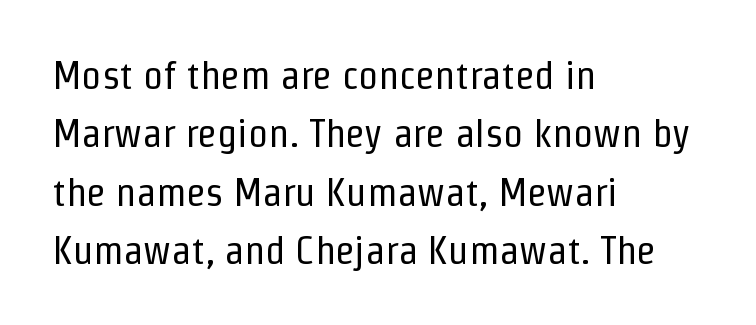
The letters stand straight up with perfectly vertical stems. Ink coverage per letter is moderate at most. The characters display no serif detailing; their extremities are plain. The designer left line spacing at the default.
